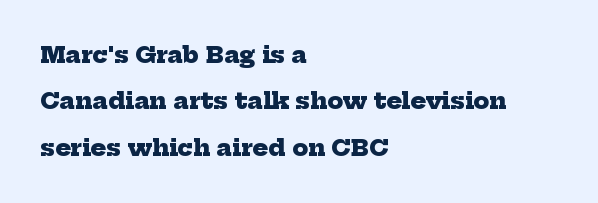
{"bold": "yes", "underline": "no", "align": "left", "line_spacing": "loose", "line_spacing_ratio": 2.02, "letter_spacing": "normal", "letter_spacing_em": 0.0, "glyph_px": 23}
